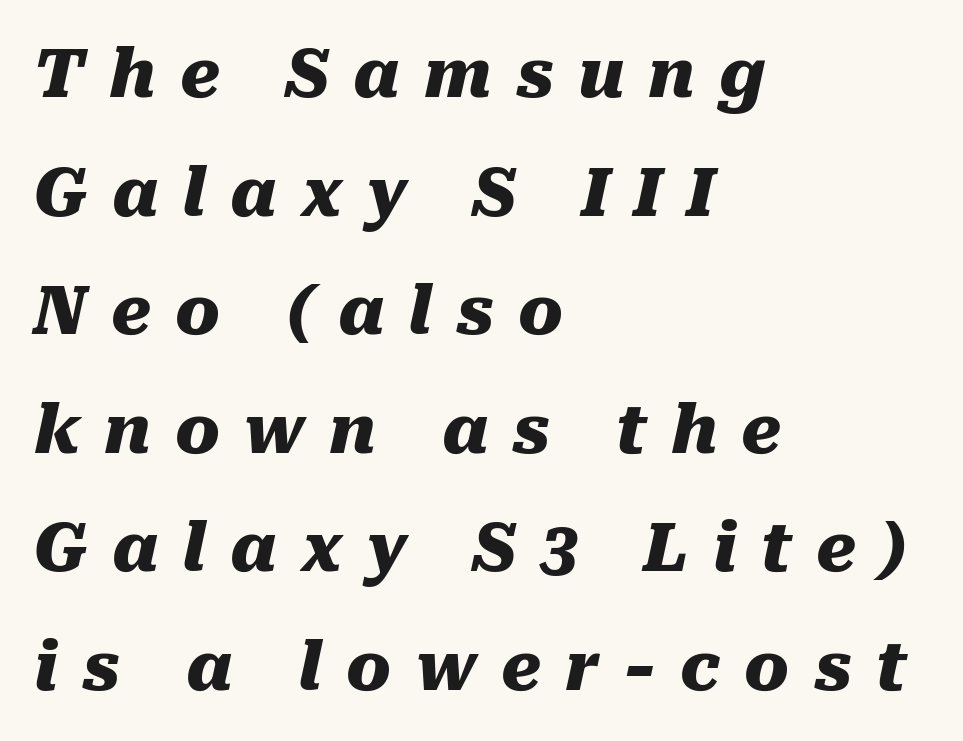
The image shows 67 px heavy type, italic (leaning right); set left-aligned, line spacing 1.77x, unusually wide letter spacing (+0.36 em), not underlined; medium stroke contrast and a medium x-height.
